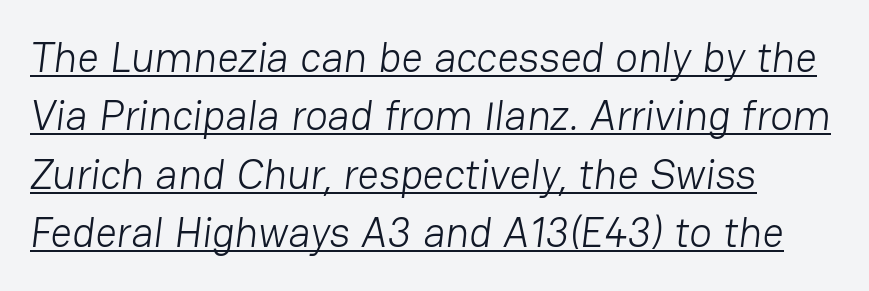
Q: Is the text bold? A: No.
Q: Is the typeface a serif or a sans-serif typeface? A: Sans-serif.
Q: Is the text underlined? A: Yes.
Q: How is the paragraph aligned? A: Left-aligned.
Q: Is the spacing between letters normal or unusually wide? A: Normal.
Q: Is the spacing between lines tight, normal or loose? A: Normal.
Q: Width (condensed, normal, or wide)? A: Normal.
Q: Stroke contrast? A: Low.
Q: x-height? A: Medium.
Q: Monospaced? A: No.
